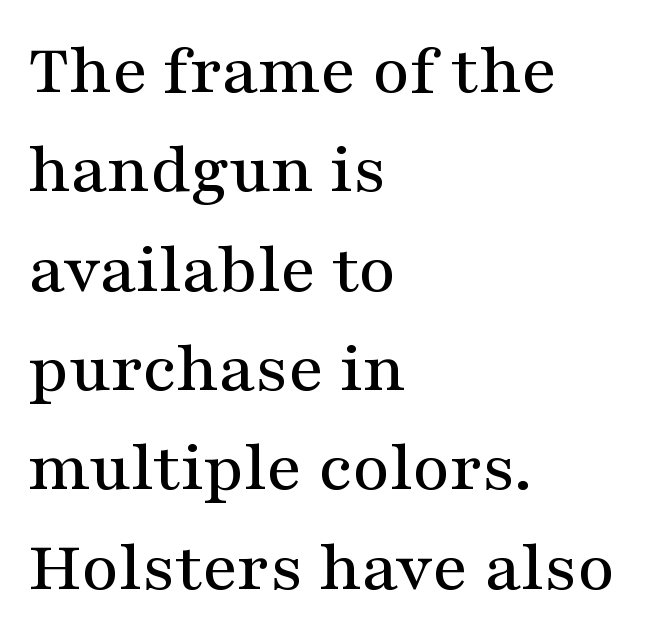
{"serif": "yes", "italic": "no", "width": "wide", "stroke_contrast": "medium", "x_height": "medium", "monospaced": "no", "underline": "no", "align": "left", "line_spacing": "normal", "line_spacing_ratio": 1.38, "letter_spacing": "normal", "letter_spacing_em": 0.0, "glyph_px": 72}
